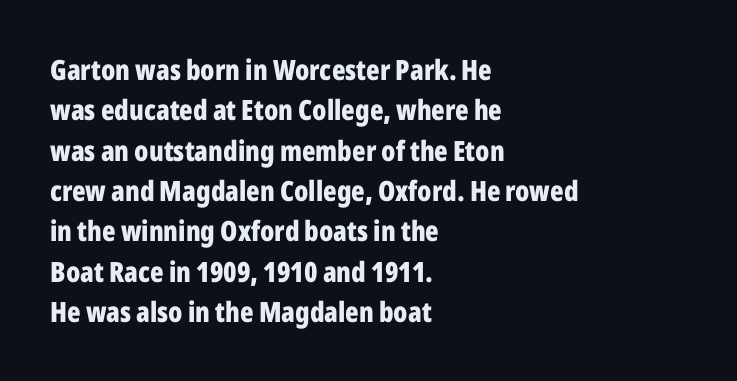
Q: Is the text bold? A: Yes.
Q: Is the text italic (slanted)? A: No, it is upright.
Q: Is the typeface a serif or a sans-serif typeface? A: Sans-serif.
Q: Is the text underlined? A: No.
Q: How is the paragraph aligned? A: Left-aligned.
Q: Is the spacing between letters normal or unusually wide? A: Normal.
Q: Is the spacing between lines tight, normal or loose? A: Normal.
Q: Width (condensed, normal, or wide)? A: Condensed.
Q: Stroke contrast? A: Low.
Q: x-height? A: Medium.
Q: Monospaced? A: No.
